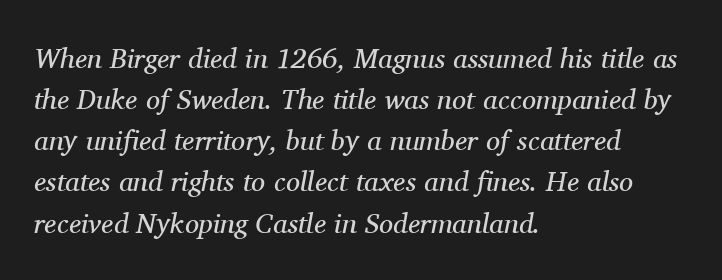
Q: Is the text bold? A: No.
Q: Is the text italic (slanted)? A: Yes, it leans right by about 11 degrees.
Q: Is the typeface a serif or a sans-serif typeface? A: Serif.
Q: Is the text underlined? A: No.
Q: How is the paragraph aligned? A: Left-aligned.
Q: Is the spacing between letters normal or unusually wide? A: Normal.
Q: Is the spacing between lines tight, normal or loose? A: Normal.
Q: Width (condensed, normal, or wide)? A: Normal.
Q: Stroke contrast? A: Medium.
Q: x-height? A: Medium.
Q: Monospaced? A: No.
